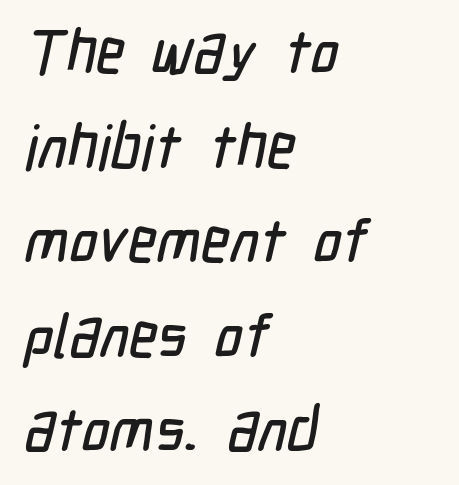
{"serif": "no", "width": "condensed", "stroke_contrast": "low", "x_height": "medium", "monospaced": "no", "underline": "no", "align": "left", "line_spacing": "normal", "line_spacing_ratio": 1.55, "letter_spacing": "normal", "letter_spacing_em": 0.0, "glyph_px": 61}
